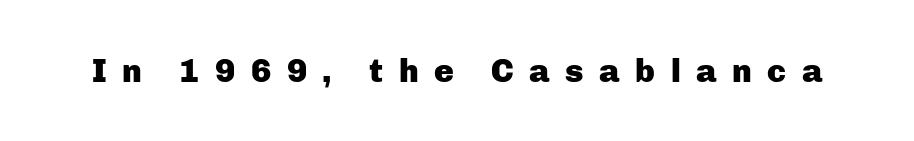
The image shows 33 px heavy sans-serif type, upright; set unusually wide letter spacing (+0.47 em), not underlined; low stroke contrast and a medium x-height.
